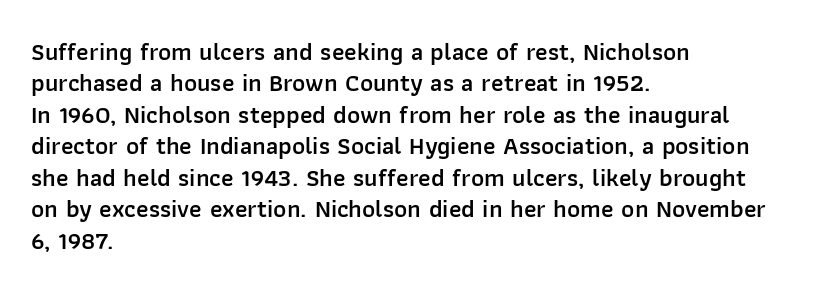
The image shows 25 px text type, upright; set left-aligned, normal line spacing (1.26x), normal letter spacing, not underlined.
